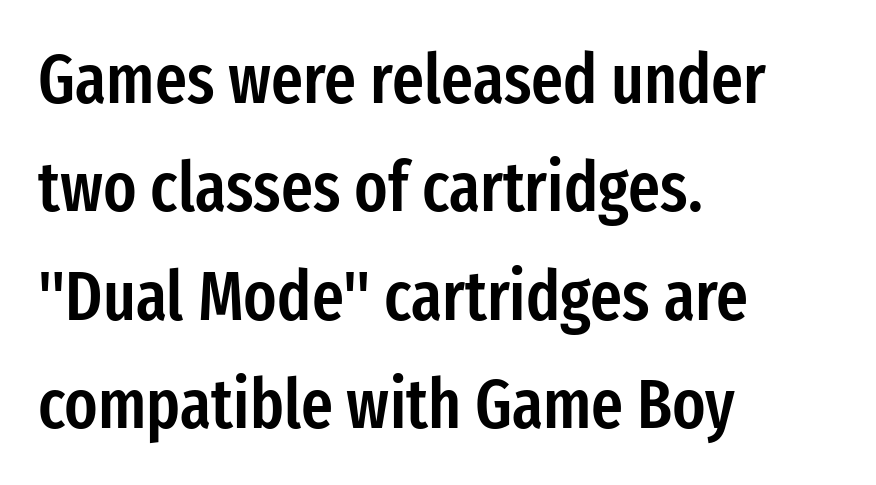
Q: Is the text bold? A: Semi-bold.
Q: Is the text italic (slanted)? A: No, it is upright.
Q: Is the typeface a serif or a sans-serif typeface? A: Sans-serif.
Q: Is the text underlined? A: No.
Q: How is the paragraph aligned? A: Left-aligned.
Q: Is the spacing between letters normal or unusually wide? A: Normal.
Q: Is the spacing between lines tight, normal or loose? A: Normal.
Q: Width (condensed, normal, or wide)? A: Condensed.
Q: Stroke contrast? A: Low.
Q: x-height? A: Medium.
Q: Monospaced? A: No.
